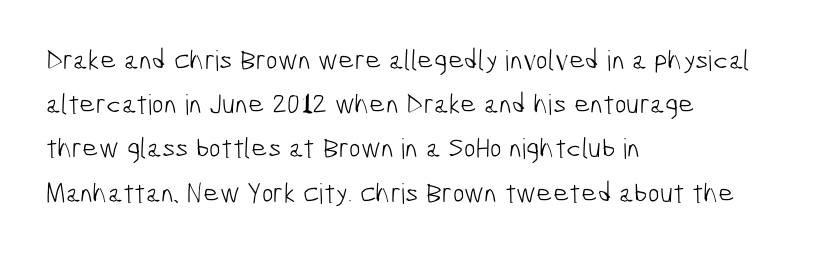
{"serif": "no", "bold": "no", "weight": "light", "width": "condensed", "stroke_contrast": "low", "x_height": "medium", "monospaced": "no", "underline": "no", "align": "left", "line_spacing": "normal", "line_spacing_ratio": 1.58, "letter_spacing": "normal", "letter_spacing_em": 0.0, "glyph_px": 28}
